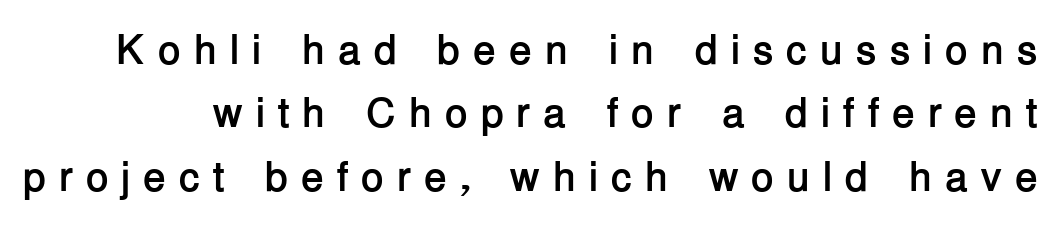
{"serif": "no", "italic": "no", "bold": "yes", "weight": "semibold", "width": "normal", "stroke_contrast": "low", "x_height": "medium", "monospaced": "no", "underline": "no", "line_spacing": "normal", "line_spacing_ratio": 1.51, "letter_spacing": "wide", "letter_spacing_em": 0.3, "glyph_px": 42}
